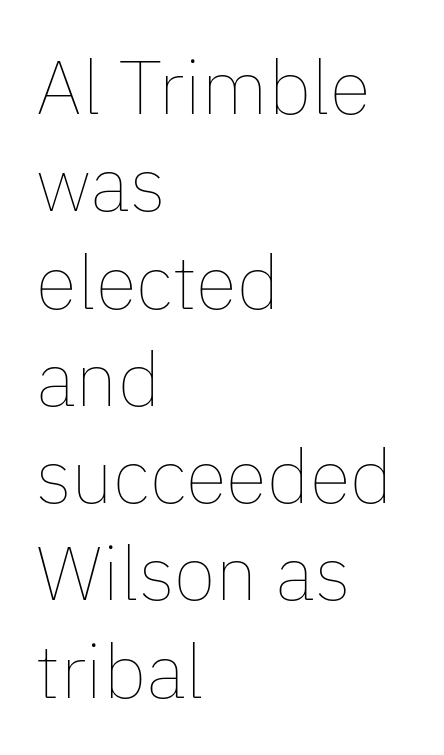
Q: Is the text bold? A: No.
Q: Is the text italic (slanted)? A: No, it is upright.
Q: Is the text underlined? A: No.
Q: How is the paragraph aligned? A: Left-aligned.
Q: Is the spacing between letters normal or unusually wide? A: Normal.
Q: Is the spacing between lines tight, normal or loose? A: Normal.
Q: Width (condensed, normal, or wide)? A: Normal.
Q: Stroke contrast? A: Low.
Q: x-height? A: Medium.
Q: Monospaced? A: No.
